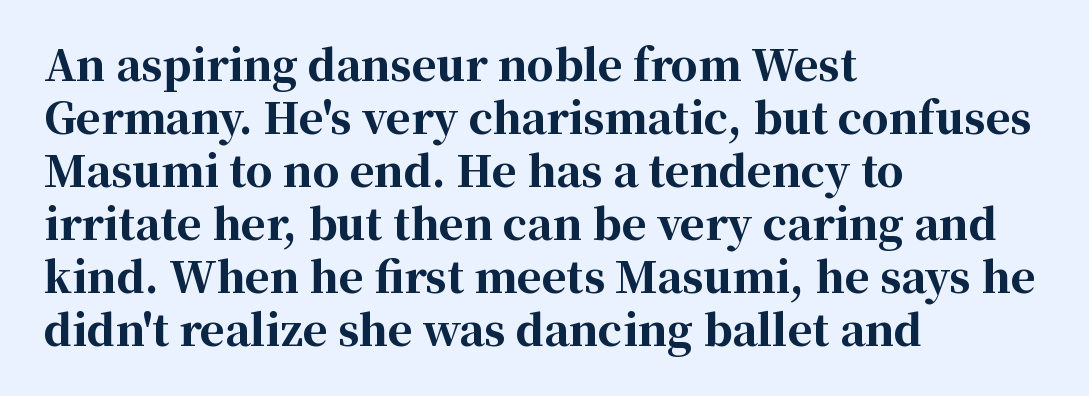
If you drew a line through each stem, it would be perfectly vertical. Set as a true bold cut, around the 700 mark. The type family on display is of the serif kind. Left-aligned paragraph, ragged on the right. Check under the words: just untouched page. Note the varied advance widths — an 'i' is clearly narrower than an 'm'.
